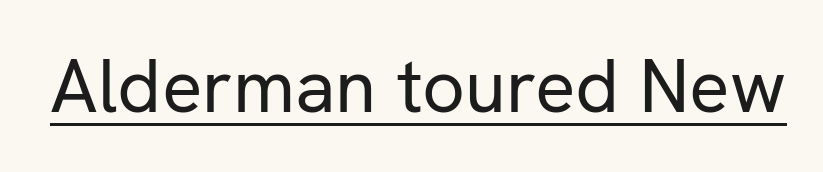
The image shows 75 px regular-weight sans-serif type, upright; set normal letter spacing, underlined; low stroke contrast and a medium x-height.
